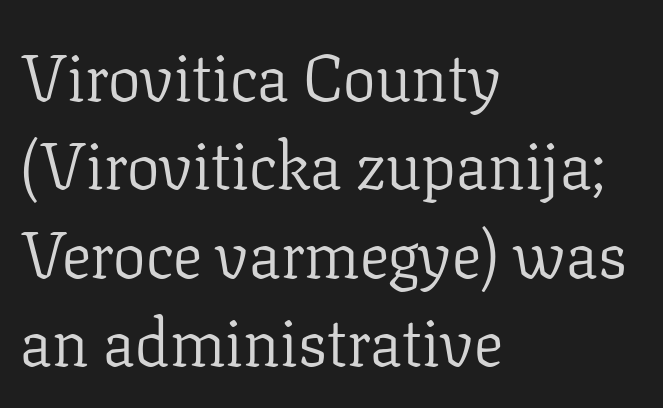
Spacing verdict: proportional, widths tailored to each character. The ragged edge is on the right, which tells us the setting is flush left. Weight: regular or lighter. Spacing between characters is what you'd get straight out of the box. The leading is moderate, giving the passage an even texture.
